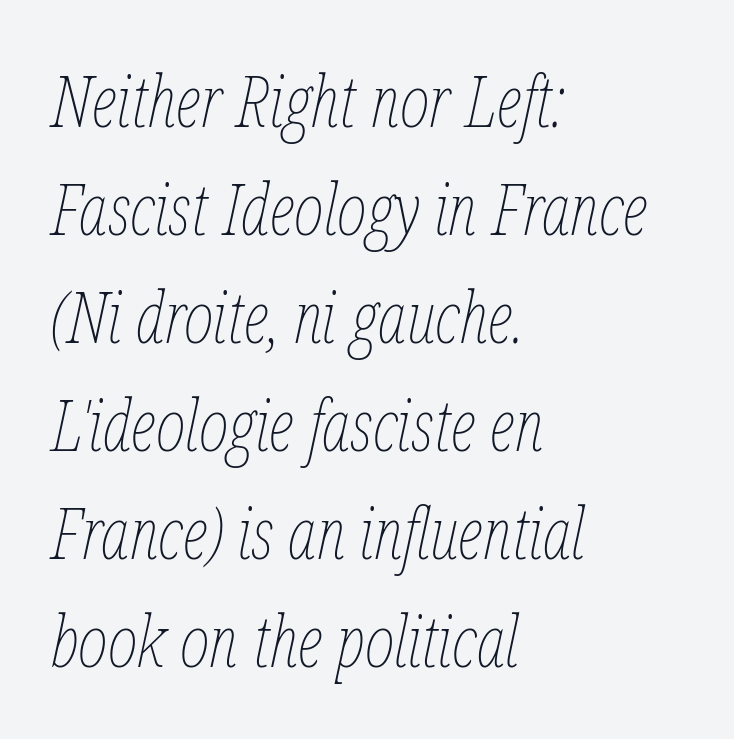
Q: Is the text bold? A: No.
Q: Is the text italic (slanted)? A: Yes, it leans right by about 12 degrees.
Q: Is the text underlined? A: No.
Q: How is the paragraph aligned? A: Left-aligned.
Q: Is the spacing between letters normal or unusually wide? A: Normal.
Q: Is the spacing between lines tight, normal or loose? A: Normal.
Q: Width (condensed, normal, or wide)? A: Condensed.
Q: Stroke contrast? A: Low.
Q: x-height? A: Medium.
Q: Monospaced? A: No.
